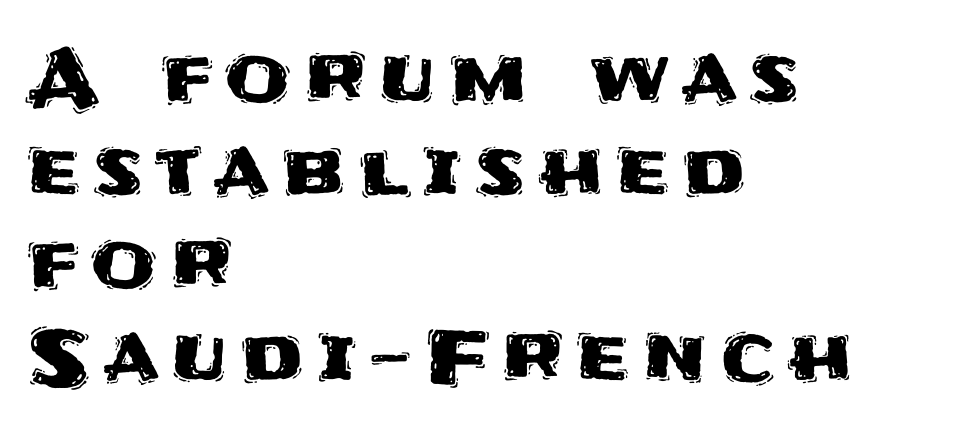
Line starts are locked; line ends wander. The designer went with a sans here, leaving each stem footless. Here the designer chose a conventional face with non-uniform glyph widths. The space directly below the letters is spotless.
